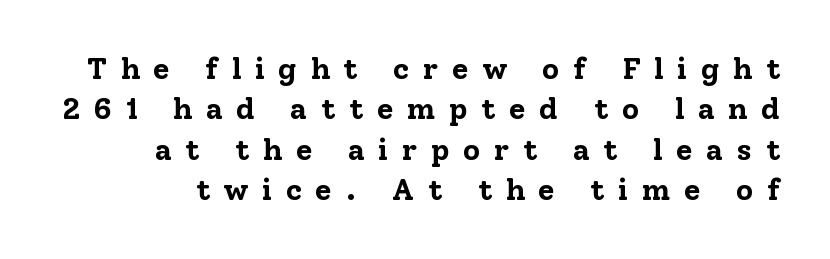
The image shows 30 px bold serif type, upright; set normal line spacing (1.35x), unusually wide letter spacing (+0.45 em), not underlined; low stroke contrast and a medium x-height.
